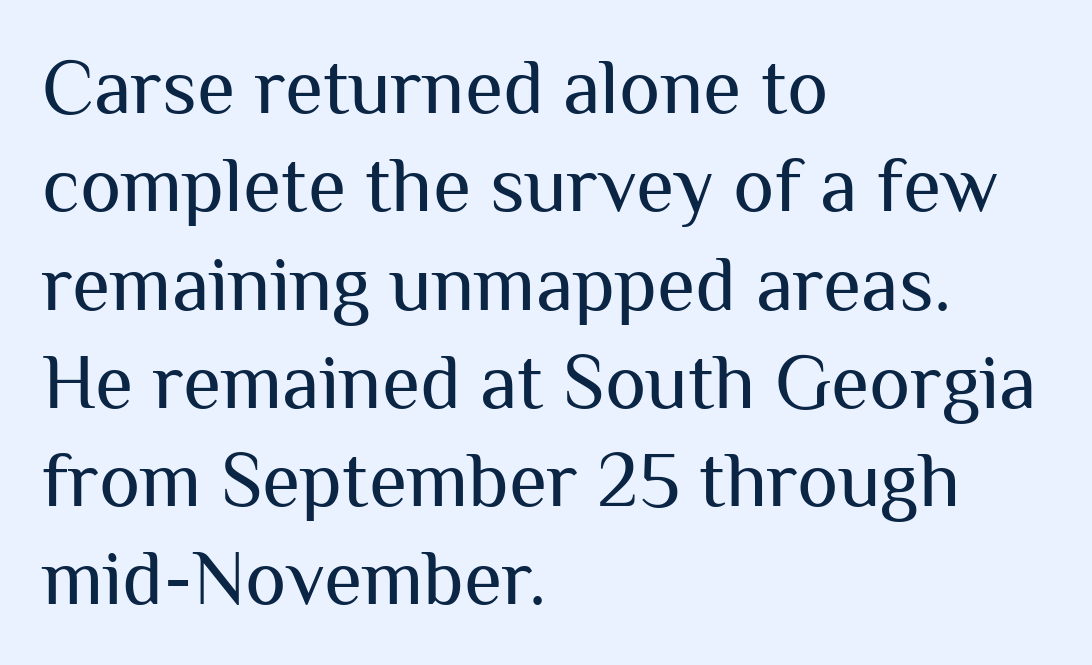
The image shows 78 px regular-weight sans-serif type, upright; set left-aligned, normal line spacing (1.26x), normal letter spacing, not underlined; medium stroke contrast and a medium x-height.
